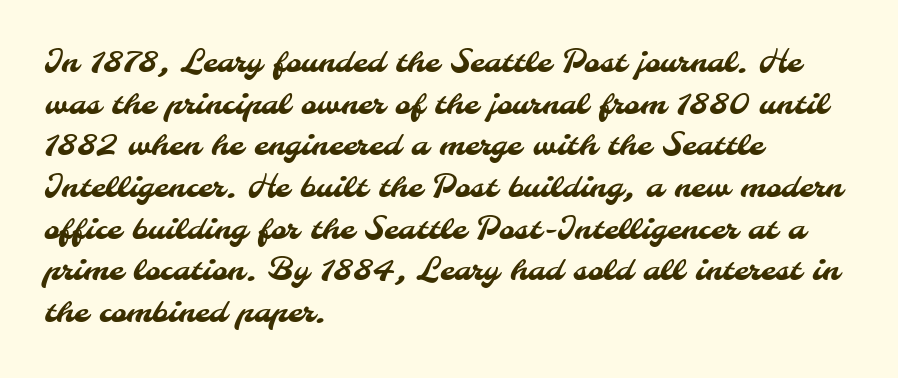
{"serif": "no", "width": "normal", "stroke_contrast": "medium", "x_height": "small", "monospaced": "no", "underline": "no", "align": "left", "line_spacing": "normal", "line_spacing_ratio": 1.39, "letter_spacing": "normal", "letter_spacing_em": 0.0, "glyph_px": 30}
